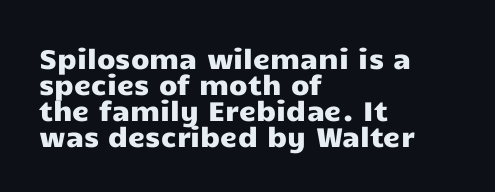
The image shows 27 px text type, upright; set left-aligned, tight line spacing (0.96x), normal letter spacing, not underlined.
